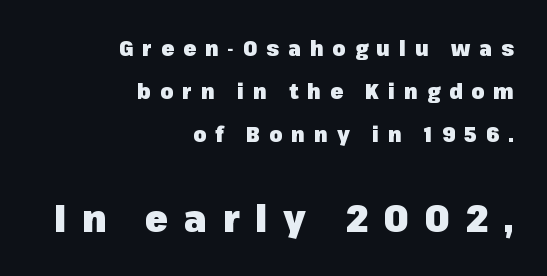
Note the varied advance widths — an 'i' is clearly narrower than an 'm'. Pretty heavy lettering here — definitely bold. Reading down the block, your eye finds every line finishing at a fixed right position. The axis of the letterforms is exactly vertical. A typesetter would call this heavily tracked-out type. Whoever set this chose breathing room over compactness in the vertical rhythm.
